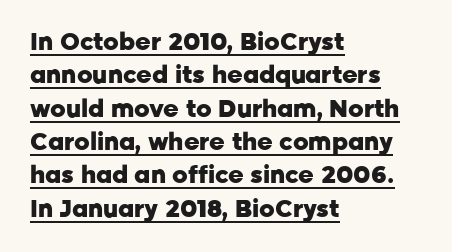
Unlike italic type, these characters show no tilt at all. Strokes here are thick enough to call this a true bold. Decoration check: the copy is underlined. The type is set solid horizontally, with unmodified tracking. Leftover space on each line is placed entirely after the last word. Compared with typical paragraphs, the rows here are spaced about the same.
